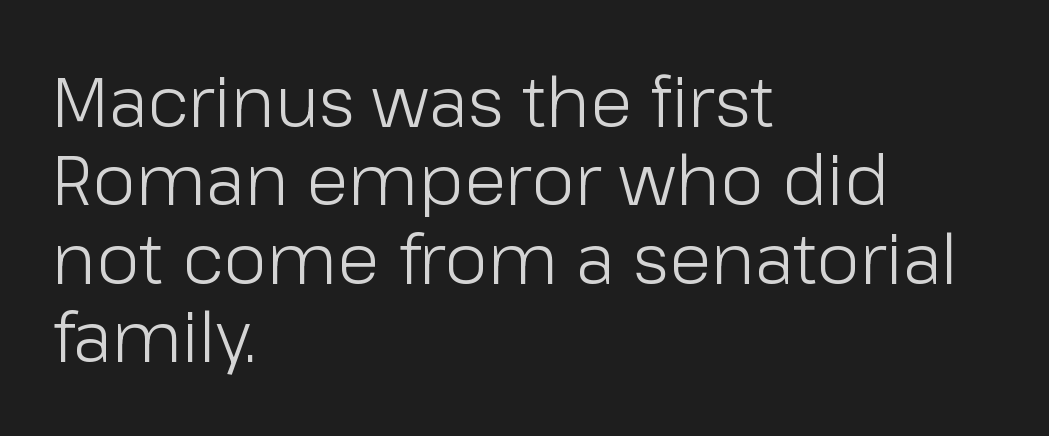
Q: Is the text bold? A: No.
Q: Is the text italic (slanted)? A: No, it is upright.
Q: Is the typeface a serif or a sans-serif typeface? A: Sans-serif.
Q: Is the text underlined? A: No.
Q: How is the paragraph aligned? A: Left-aligned.
Q: Is the spacing between letters normal or unusually wide? A: Normal.
Q: Is the spacing between lines tight, normal or loose? A: Tight.
Q: Width (condensed, normal, or wide)? A: Normal.
Q: Stroke contrast? A: Low.
Q: x-height? A: Medium.
Q: Monospaced? A: No.
